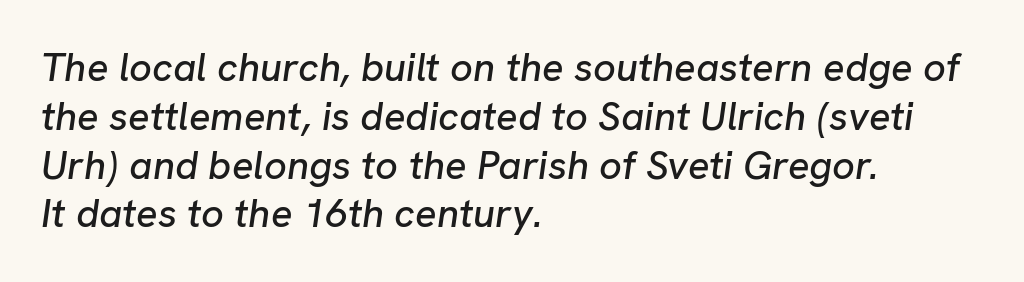
Tracking value appears to be zero — textbook default spacing. The compositor pushed each line to the left boundary. Observe the lean: these are italic letterforms. Is this a fixed-width face? No — the glyphs have proportional, varying widths.
